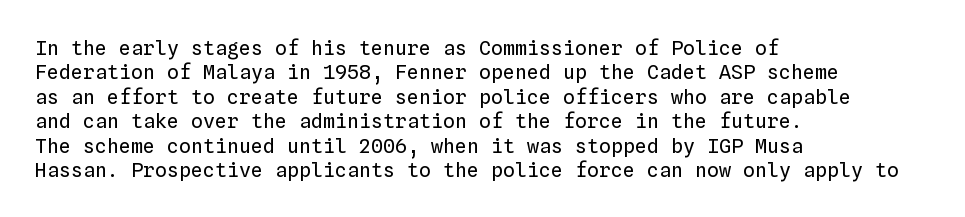
Q: Is the text bold? A: No.
Q: Is the text italic (slanted)? A: No, it is upright.
Q: Is the text underlined? A: No.
Q: How is the paragraph aligned? A: Left-aligned.
Q: Is the spacing between letters normal or unusually wide? A: Normal.
